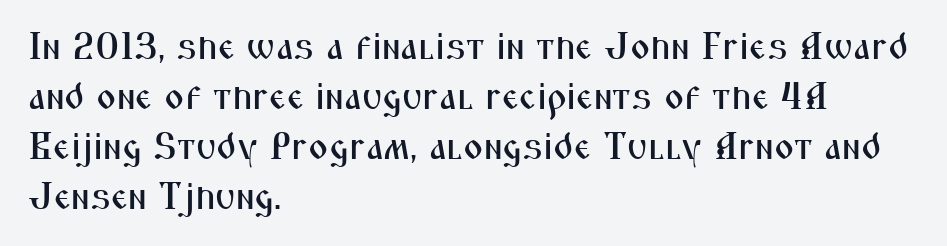
The image shows 38 px condensed sans-serif type, upright; set left-aligned, normal line spacing (1.32x), normal letter spacing, not underlined; medium stroke contrast and a medium x-height.
